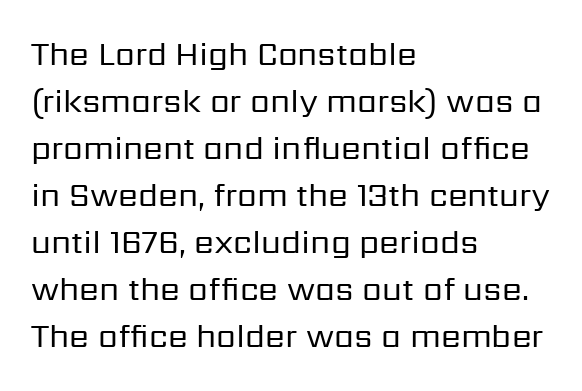
You could call the tracking neutral — neither tight nor loose. Weight: in the light-to-regular range. Horizontal bands of white between lines are of average thickness. Every stem runs plumb, perpendicular to the baseline. Varying glyph widths throughout — classic text-font behaviour. In terms of letterform style, serifs are entirely absent.
